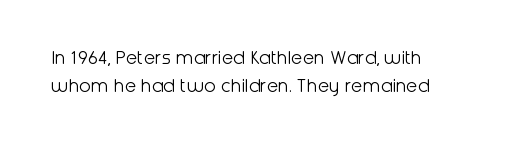
{"italic": "no", "bold": "no", "underline": "no", "align": "left", "line_spacing": "normal", "line_spacing_ratio": 1.31, "letter_spacing": "normal", "letter_spacing_em": 0.0, "glyph_px": 21}
